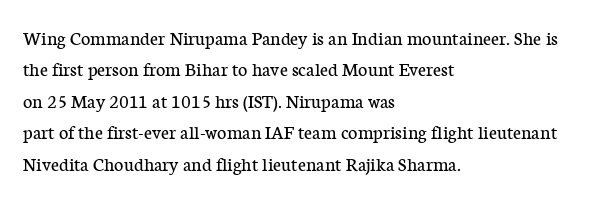
Q: Is the text bold? A: No.
Q: Is the text italic (slanted)? A: No, it is upright.
Q: Is the text underlined? A: No.
Q: How is the paragraph aligned? A: Left-aligned.
Q: Is the spacing between letters normal or unusually wide? A: Normal.
Q: Is the spacing between lines tight, normal or loose? A: Normal.
